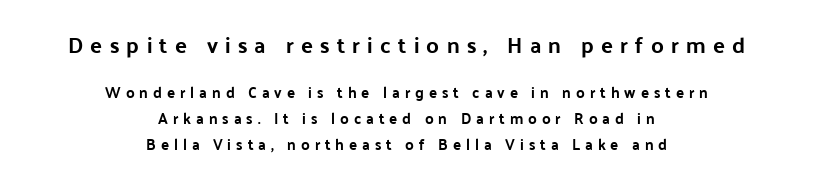
{"italic": "no", "underline": "no", "align": "center", "line_spacing_ratio": 1.71, "letter_spacing": "wide", "letter_spacing_em": 0.33, "larger_block": "first", "size_ratio": 1.47, "glyph_px": 22}
